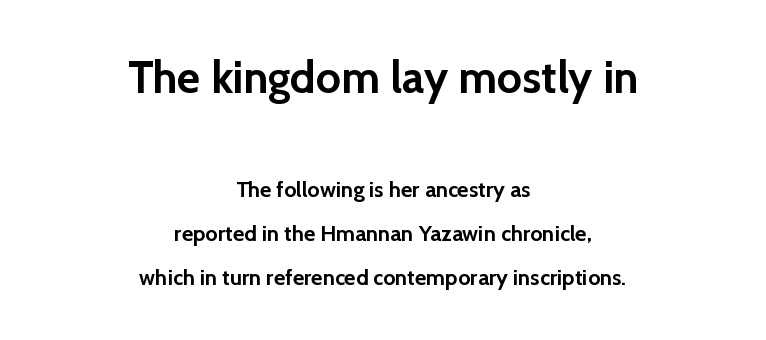
Q: Is the text bold? A: Yes.
Q: Is the text italic (slanted)? A: No, it is upright.
Q: Is the typeface a serif or a sans-serif typeface? A: Sans-serif.
Q: Is the text underlined? A: No.
Q: How is the paragraph aligned? A: Centered.
Q: Is the spacing between letters normal or unusually wide? A: Normal.
Q: Is the spacing between lines tight, normal or loose? A: Loose.
Q: Which block of text is set in a larger size, the first (top) or the second (bottom)? A: The first (top) one.
Q: Width (condensed, normal, or wide)? A: Normal.
Q: x-height? A: Medium.
Q: Monospaced? A: No.
